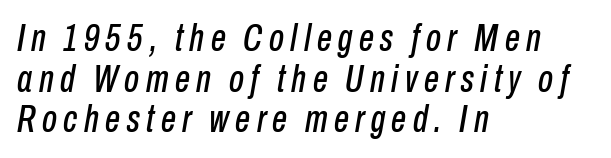
Q: Is the text italic (slanted)? A: Yes, it leans right by about 10 degrees.
Q: Is the text underlined? A: No.
Q: How is the paragraph aligned? A: Left-aligned.
Q: Is the spacing between lines tight, normal or loose? A: Tight.
Q: Width (condensed, normal, or wide)? A: Condensed.
Q: Stroke contrast? A: Low.
Q: x-height? A: Medium.
Q: Monospaced? A: No.
